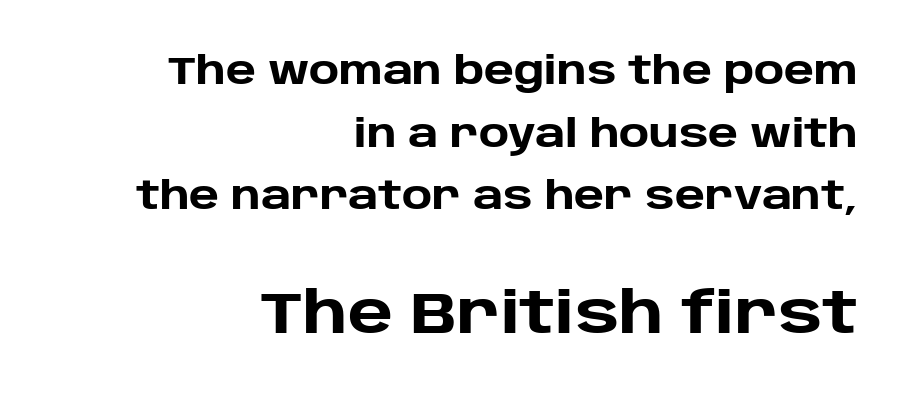
{"serif": "no", "italic": "no", "bold": "yes", "weight": "heavy", "width": "normal", "stroke_contrast": "low", "x_height": "large", "monospaced": "no", "underline": "no", "align": "right", "line_spacing": "normal", "line_spacing_ratio": 1.65, "letter_spacing": "normal", "letter_spacing_em": 0.0, "larger_block": "second", "size_ratio": 1.5, "glyph_px": 57}
